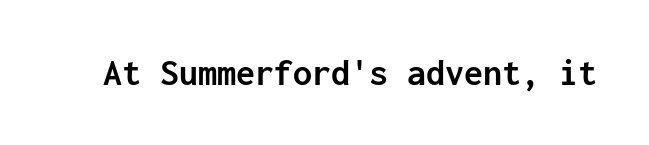
Thick stems and heavy bowls — unmistakably bold. Upright lettering throughout. Here the designer chose a console-style face with uniform glyph widths. This rendering leaves character spacing at its baseline value.
